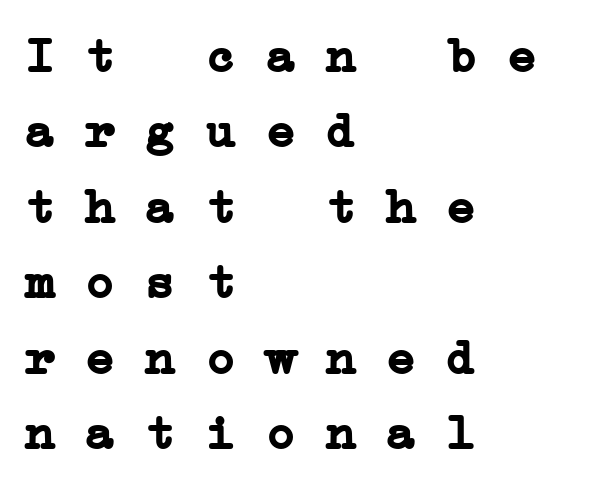
Q: Is the text bold? A: Yes.
Q: Is the typeface a serif or a sans-serif typeface? A: Serif.
Q: Is the text underlined? A: No.
Q: How is the paragraph aligned? A: Left-aligned.
Q: Is the spacing between letters normal or unusually wide? A: Normal.
Q: Is the spacing between lines tight, normal or loose? A: Normal.
Q: Width (condensed, normal, or wide)? A: Wide.
Q: Stroke contrast? A: Low.
Q: x-height? A: Medium.
Q: Monospaced? A: Yes.
